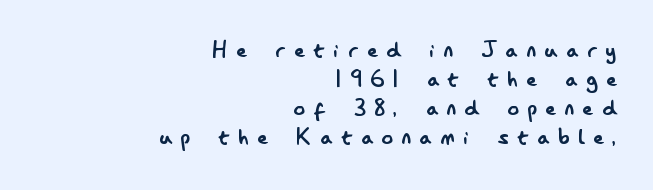
Q: Is the text bold? A: No.
Q: Is the text italic (slanted)? A: No, it is upright.
Q: Is the typeface a serif or a sans-serif typeface? A: Sans-serif.
Q: Is the text underlined? A: No.
Q: How is the paragraph aligned? A: Right-aligned.
Q: Is the spacing between letters normal or unusually wide? A: Unusually wide.
Q: Is the spacing between lines tight, normal or loose? A: Tight.
Q: Width (condensed, normal, or wide)? A: Condensed.
Q: Stroke contrast? A: Low.
Q: x-height? A: Small.
Q: Monospaced? A: No.
